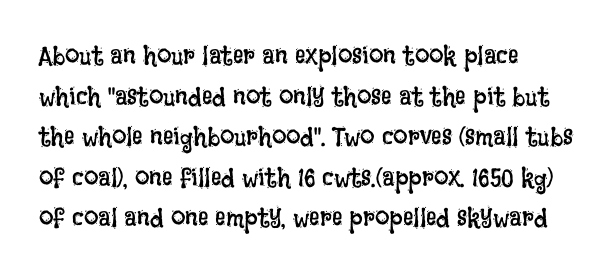
Q: Is the text bold? A: No.
Q: Is the text italic (slanted)? A: No, it is upright.
Q: Is the text underlined? A: No.
Q: How is the paragraph aligned? A: Left-aligned.
Q: Is the spacing between letters normal or unusually wide? A: Normal.
Q: Is the spacing between lines tight, normal or loose? A: Normal.
